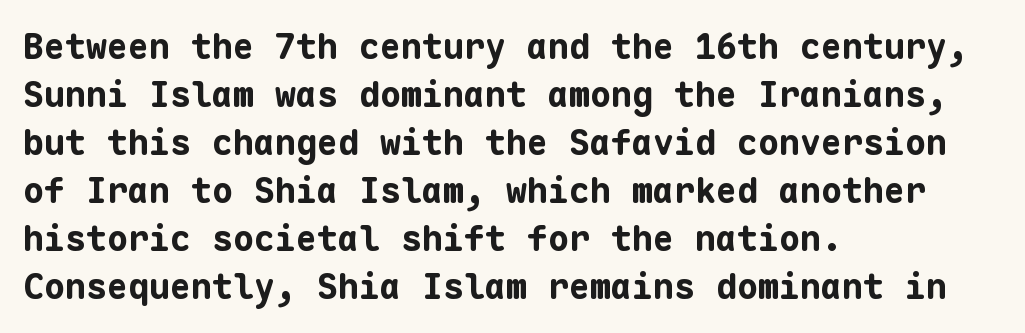
The ragged edge is on the right, which tells us the setting is flush left. Nope, not italic — everything's standing straight. Is there much room between lines? A standard amount, neither cramped nor airy. Underline: absent.
